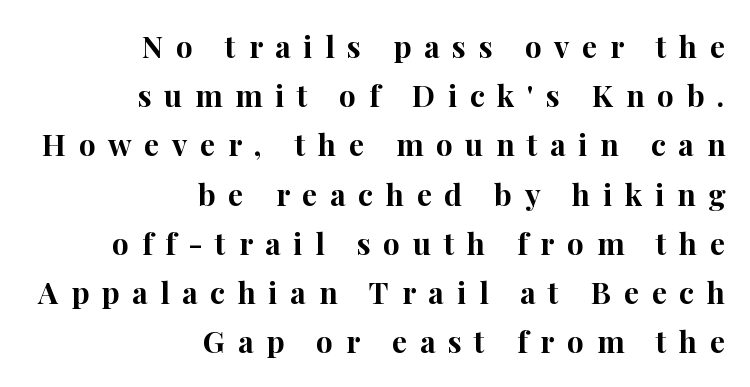
The image shows 30 px bold serif type, upright; set right-aligned, normal line spacing (1.64x), unusually wide letter spacing (+0.42 em), not underlined; high stroke contrast and a medium x-height.
